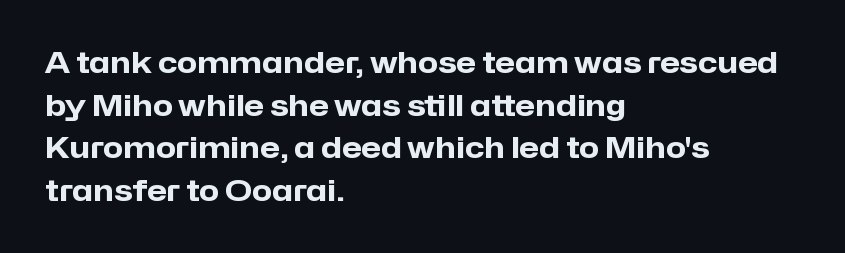
The image shows 29 px heavy sans-serif type, upright; set left-aligned, normal line spacing (1.47x), normal letter spacing, not underlined; low stroke contrast and a medium x-height.
